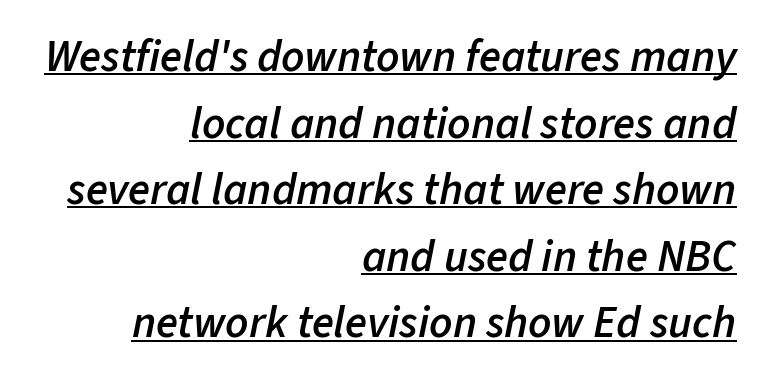
The lettering is marked with a stroke running underneath it. Emphasis by weight is partial: semibold. Reading down the block, your eye finds every line finishing at a fixed right position. Proportional: the letters do not fall into vertical columns.
